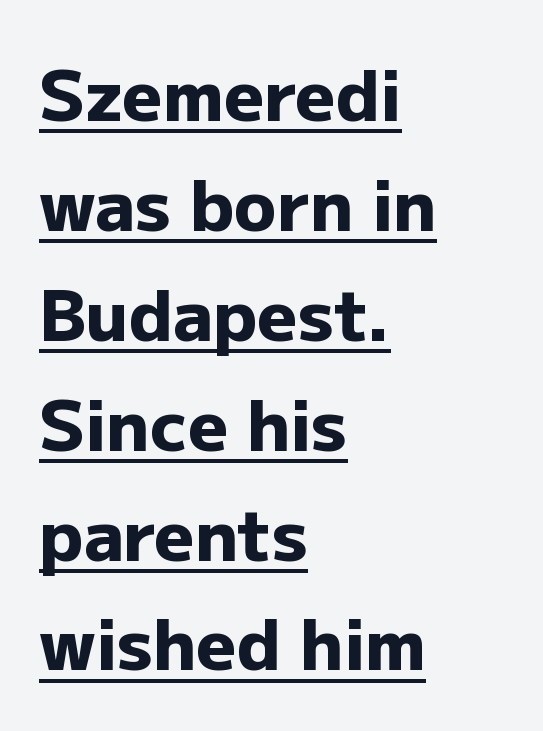
Line beginnings align vertically; line endings do not. There is no visible air inserted between adjacent glyphs. A sans-serif font was chosen for this passage. Somebody hit Ctrl+U on this one — the words are underlined.
